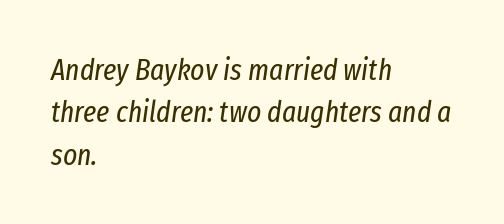
{"italic": "yes", "lean": "right", "slant_degrees": 8, "bold": "no", "weight": "regular", "width": "condensed", "stroke_contrast": "low", "x_height": "medium", "monospaced": "no", "underline": "no", "align": "left", "line_spacing": "normal", "line_spacing_ratio": 1.41, "letter_spacing": "normal", "letter_spacing_em": 0.0, "glyph_px": 30}
